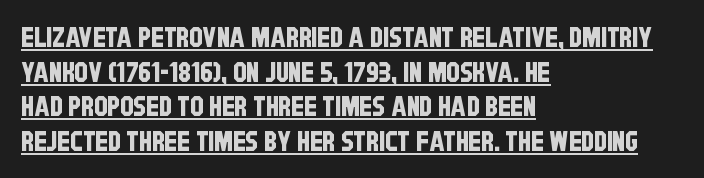
The horizontal fit of the characters is conventional and even. Where is the straight margin? On the left. This sample keeps an unexceptional amount of space between lines. Notice how a bar underscores the lettering throughout.
